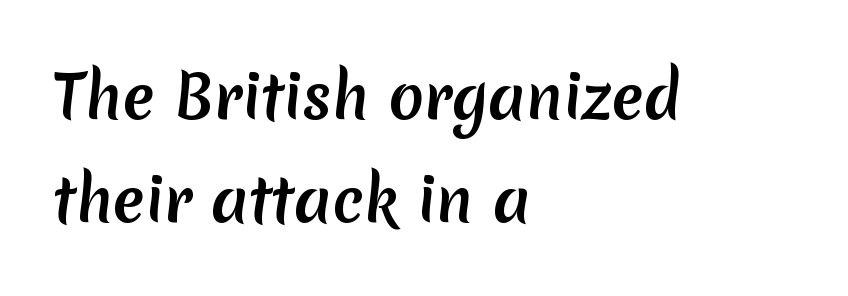
Q: Is the typeface a serif or a sans-serif typeface? A: Sans-serif.
Q: Is the text underlined? A: No.
Q: How is the paragraph aligned? A: Left-aligned.
Q: Is the spacing between letters normal or unusually wide? A: Normal.
Q: Width (condensed, normal, or wide)? A: Normal.
Q: Stroke contrast? A: Medium.
Q: x-height? A: Medium.
Q: Monospaced? A: No.
